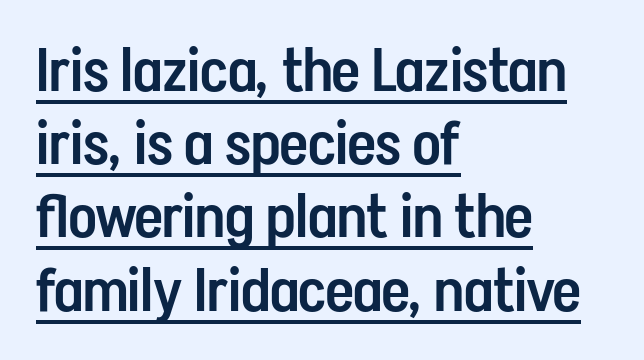
{"serif": "no", "italic": "no", "bold": "semi", "weight": "semibold", "width": "condensed", "stroke_contrast": "low", "x_height": "medium", "monospaced": "no", "underline": "yes", "align": "left", "line_spacing_ratio": 1.2, "letter_spacing": "normal", "letter_spacing_em": 0.0, "glyph_px": 61}
